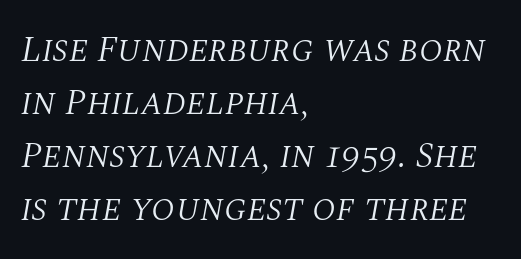
On a weight scale, this lands at 450 or below. The type family on display is of the serif kind. A typesetter would call this proportional, since set widths differ per character. Casual observation: everything's shoved over to the left. What's the leading like? Ordinary, nothing unusual. What stands out about the letter spacing? Nothing — it is the standard amount.
